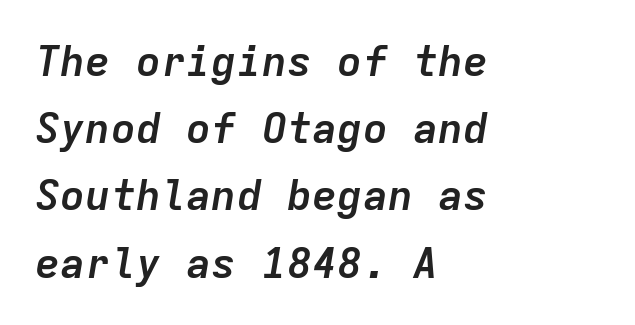
The image shows 42 px semibold type, italic (leaning right), monospaced; set left-aligned, normal line spacing (1.6x), normal letter spacing, not underlined; low stroke contrast and a medium x-height.
